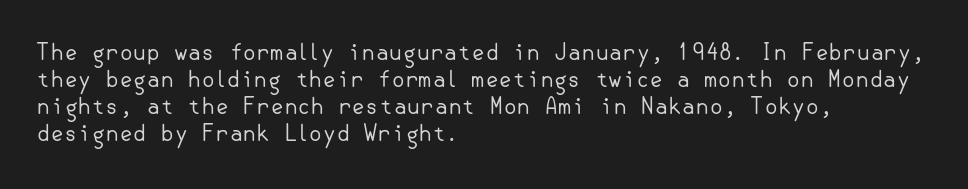
The image shows 22 px text type, upright; set left-aligned, line spacing 1.23x, normal letter spacing, not underlined.
